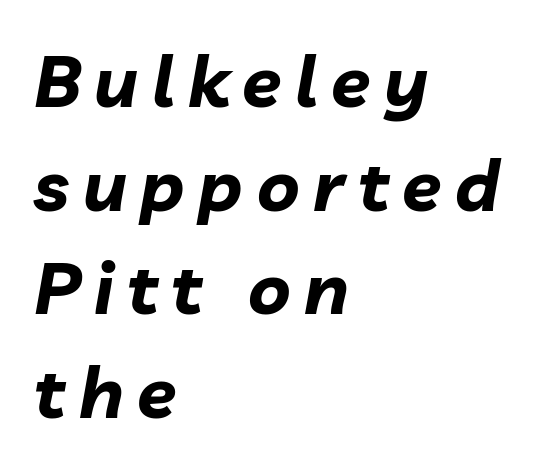
Q: Is the text bold? A: Yes.
Q: Is the text italic (slanted)? A: Yes, it leans right by about 10 degrees.
Q: Is the text underlined? A: No.
Q: How is the paragraph aligned? A: Left-aligned.
Q: Is the spacing between lines tight, normal or loose? A: Normal.
Q: Width (condensed, normal, or wide)? A: Normal.
Q: Stroke contrast? A: Low.
Q: x-height? A: Medium.
Q: Monospaced? A: No.
